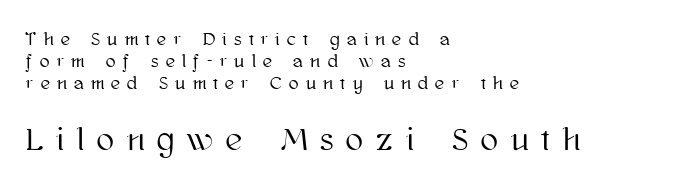
The image shows 32 px text type, upright; set left-aligned, line spacing 1.22x, unusually wide letter spacing (+0.41 em), not underlined; the second (bottom) block is 1.78x larger; high stroke contrast and a medium x-height.
